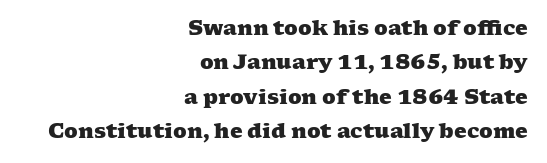
The setting favours the right margin, as signatures and pull-quotes sometimes do. In terms of letterspacing, this is plain default setting. Words float on clear page, feet unadorned. The face used here has the dense, thick strokes of a bold.
